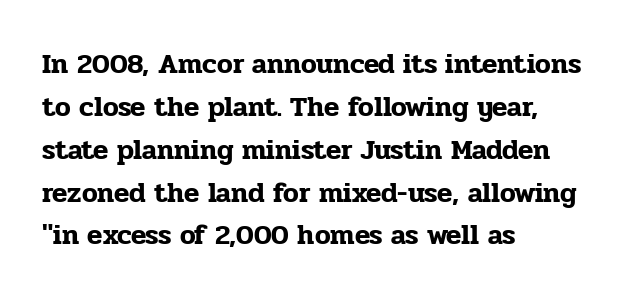
Q: Is the text italic (slanted)? A: No, it is upright.
Q: Is the typeface a serif or a sans-serif typeface? A: Serif.
Q: Is the text underlined? A: No.
Q: How is the paragraph aligned? A: Left-aligned.
Q: Is the spacing between letters normal or unusually wide? A: Normal.
Q: Is the spacing between lines tight, normal or loose? A: Normal.
Q: Width (condensed, normal, or wide)? A: Normal.
Q: Stroke contrast? A: Low.
Q: x-height? A: Medium.
Q: Monospaced? A: No.
